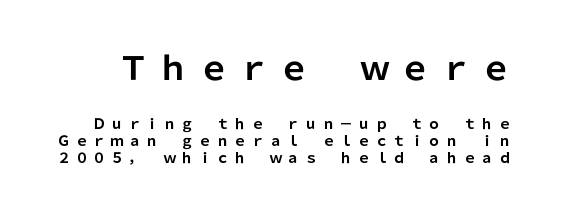
{"serif": "no", "italic": "no", "bold": "yes", "weight": "bold", "width": "normal", "stroke_contrast": "low", "x_height": "medium", "monospaced": "no", "underline": "no", "line_spacing_ratio": 1.22, "letter_spacing": "wide", "letter_spacing_em": 0.26, "larger_block": "first", "size_ratio": 2.29, "glyph_px": 32}
